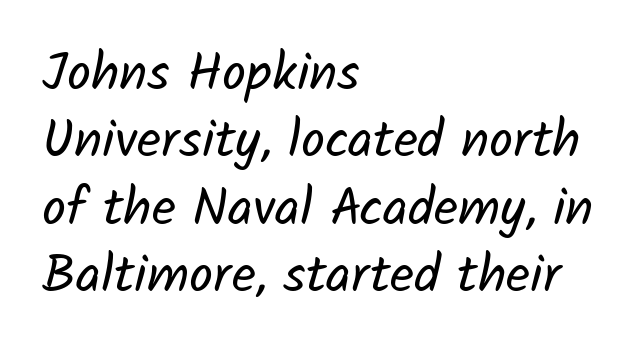
Line starts are locked; line ends wander. These lines sit exactly where default settings would place them. Spacing verdict: proportional, widths tailored to each character. A typesetter would call this zero additional tracking. The characters are drawn with everyday or finer stroke widths. This rendering features lettering with no underline.
